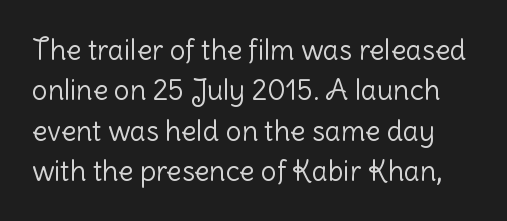
The image shows 28 px light sans-serif type, upright; set normal line spacing (1.44x), normal letter spacing, not underlined; low stroke contrast and a medium x-height.
